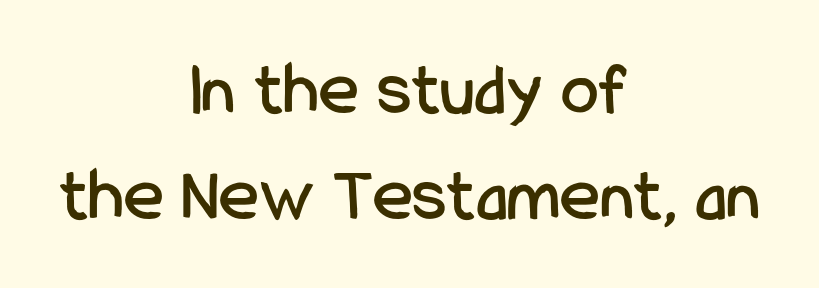
The image shows 76 px condensed sans-serif type, upright; set centered, normal line spacing (1.4x), normal letter spacing, not underlined; low stroke contrast and a medium x-height.
